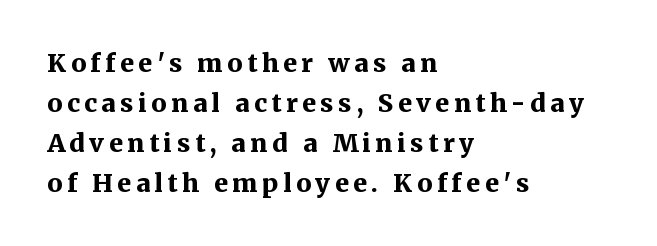
{"italic": "no", "bold": "yes", "underline": "no", "align": "left", "line_spacing": "normal", "line_spacing_ratio": 1.6, "glyph_px": 25}
